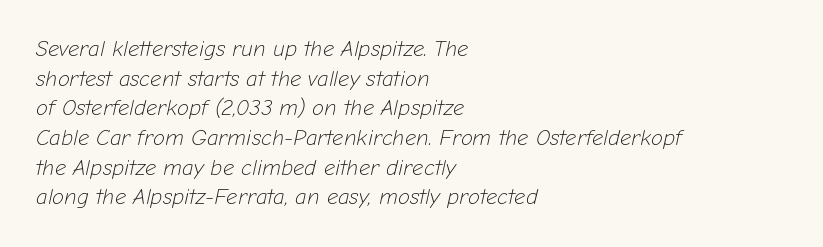
Q: Is the text bold? A: No.
Q: Is the text italic (slanted)? A: Yes, it leans right by about 12 degrees.
Q: Is the text underlined? A: No.
Q: How is the paragraph aligned? A: Left-aligned.
Q: Is the spacing between letters normal or unusually wide? A: Normal.
Q: Is the spacing between lines tight, normal or loose? A: Normal.
